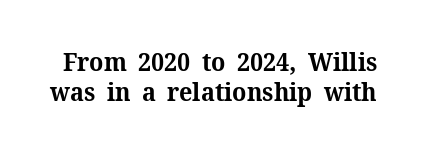
{"italic": "no", "bold": "yes", "underline": "no", "line_spacing_ratio": 1.22, "letter_spacing": "normal", "letter_spacing_em": 0.0, "glyph_px": 25}
